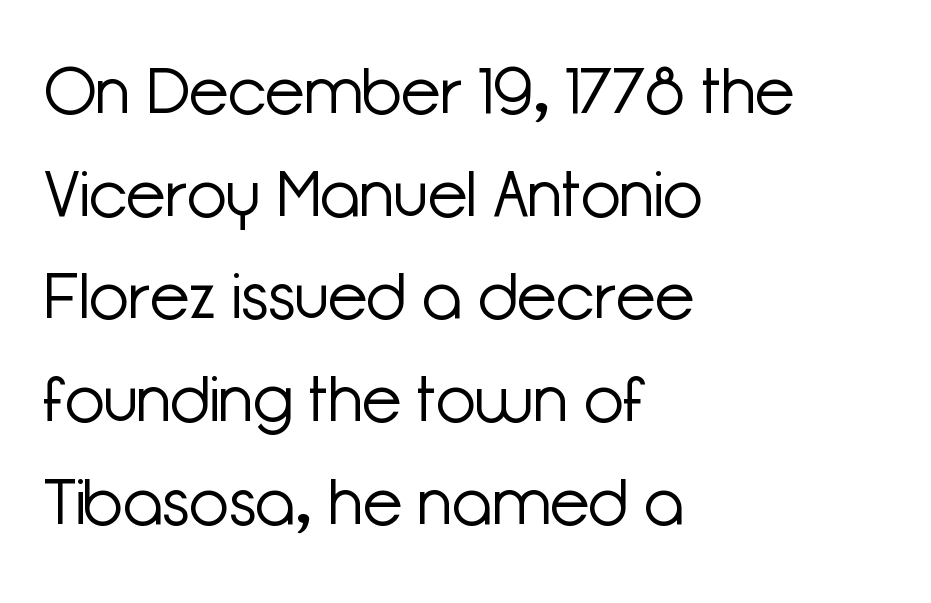
The image shows 65 px light sans-serif type, upright; set left-aligned, normal line spacing (1.58x), normal letter spacing, not underlined; low stroke contrast and a medium x-height.
